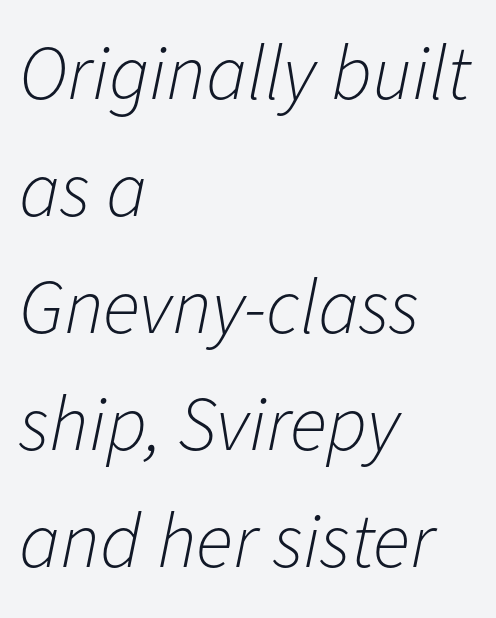
The horizontal fit of the characters is conventional and even. Stems here are at most as thick as an everyday book face. Bare-footed words on every line. Visually the block forms a straight wall on the left and a jagged coastline on the right. These lines sit exactly where default settings would place them. The axis of the letterforms is tilted away from vertical.
